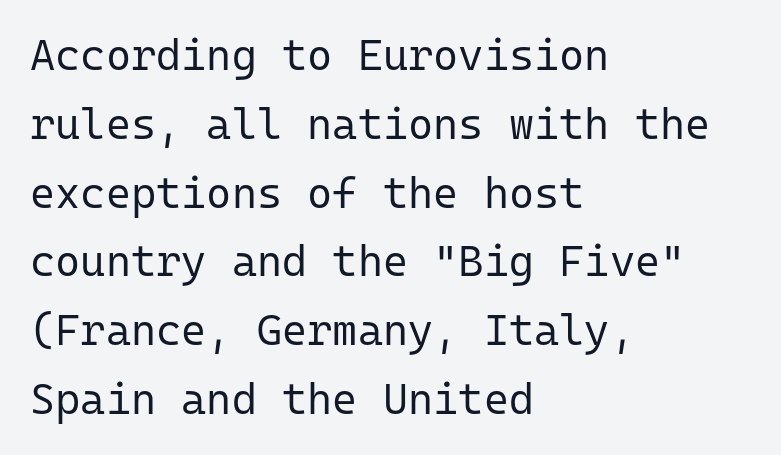
{"serif": "no", "italic": "no", "bold": "no", "weight": "regular", "width": "normal", "stroke_contrast": "low", "x_height": "medium", "monospaced": "yes", "underline": "no", "align": "left", "line_spacing": "normal", "line_spacing_ratio": 1.6, "letter_spacing": "normal", "letter_spacing_em": 0.0, "glyph_px": 43}
